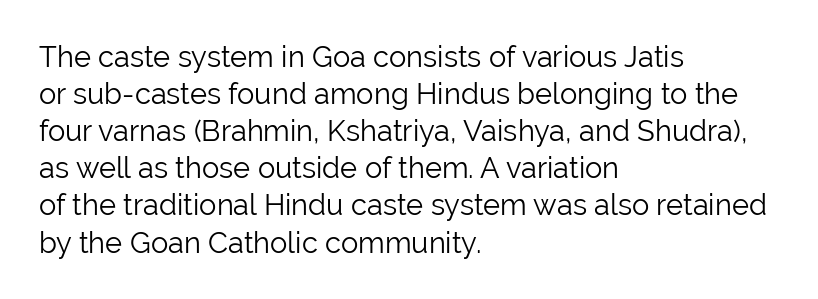
The setting favours the left margin, as ordinary paragraphs usually do. Is this a fixed-width face? No — the glyphs have proportional, varying widths. The space between consecutive lines is moderate. Each stroke keeps to a modest, everyday thickness or less. The text was rendered using a sans face with plain stroke endings.
